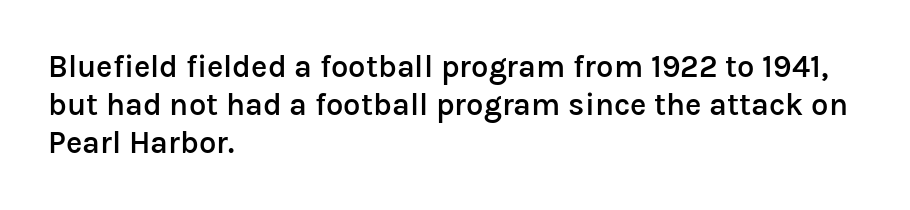
{"serif": "no", "italic": "no", "bold": "semi", "weight": "semibold", "width": "normal", "stroke_contrast": "low", "x_height": "medium", "monospaced": "no", "underline": "no", "align": "left", "line_spacing_ratio": 1.23, "letter_spacing": "normal", "letter_spacing_em": 0.0, "glyph_px": 31}
